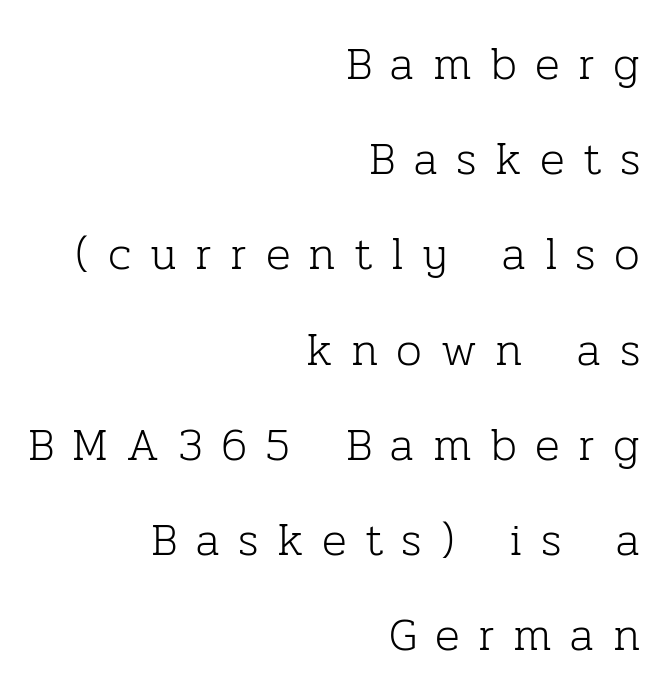
This is not heavy type; no bold has been used. The typesetter chose a ragged-left arrangement here. Old-style or modern, the face here clearly has serifs. Underlining? Definitely not there.
